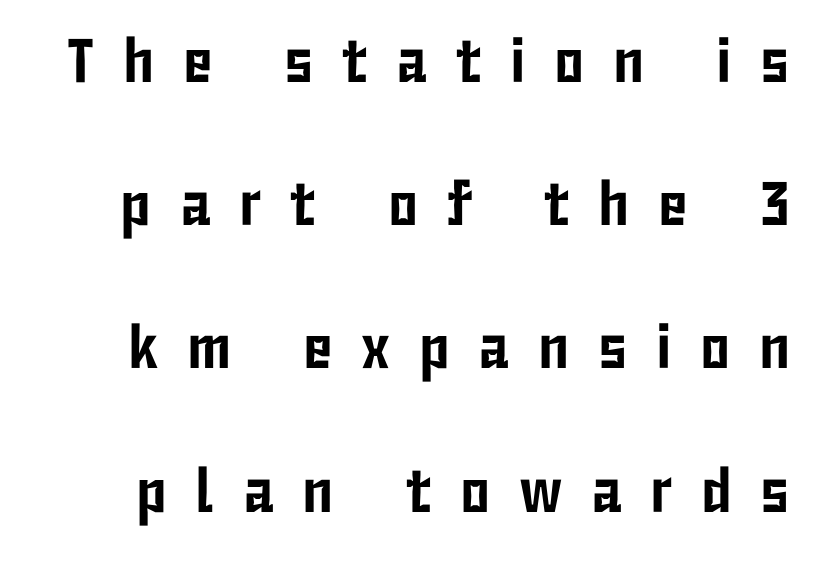
Q: Is the text italic (slanted)? A: No, it is upright.
Q: Is the typeface a serif or a sans-serif typeface? A: Sans-serif.
Q: Is the text underlined? A: No.
Q: Is the spacing between letters normal or unusually wide? A: Unusually wide.
Q: Is the spacing between lines tight, normal or loose? A: Loose.
Q: Width (condensed, normal, or wide)? A: Condensed.
Q: Stroke contrast? A: Low.
Q: x-height? A: Medium.
Q: Monospaced? A: No.
